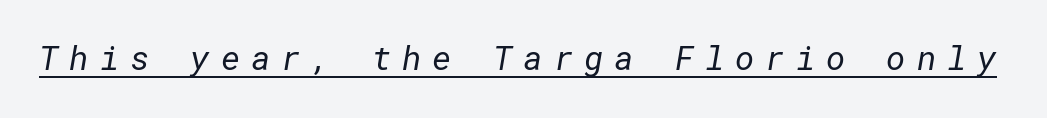
Substantial extra tracking has been applied to these lines. Caption: lettering with a line underneath. Letterform terminals end flat and unadorned throughout the passage. The font is comparable to plain body text, perhaps lighter.
